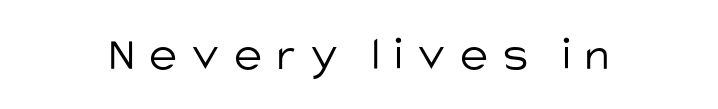
The image shows 48 px light sans-serif type, upright; set unusually wide letter spacing (+0.3 em), not underlined; low stroke contrast and a large x-height.
